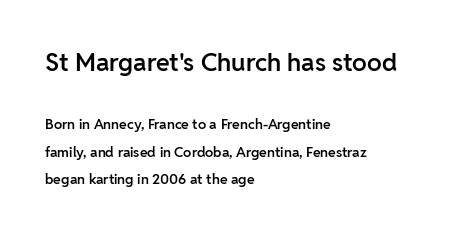
Q: Is the text bold? A: Semi-bold.
Q: Is the text italic (slanted)? A: No, it is upright.
Q: Is the text underlined? A: No.
Q: How is the paragraph aligned? A: Left-aligned.
Q: Is the spacing between letters normal or unusually wide? A: Normal.
Q: Is the spacing between lines tight, normal or loose? A: Loose.
Q: Which block of text is set in a larger size, the first (top) or the second (bottom)? A: The first (top) one.
